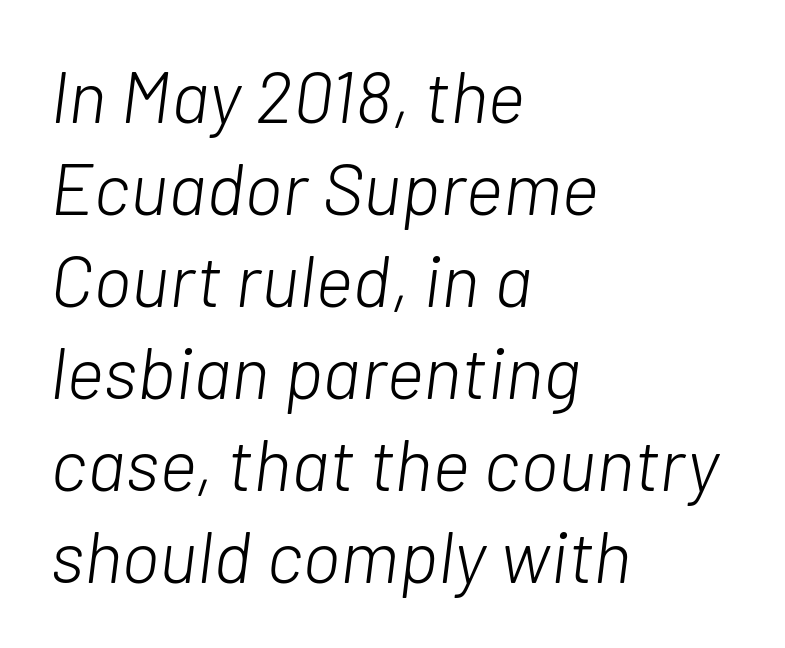
Here the designer chose a conventional face with non-uniform glyph widths. Is the letter spacing exaggerated? No — it looks like the ordinary default. Think standard paragraph weight, or any step lighter than that. The lines in this sample share a left origin and differ only in where they stop. Nobody drew a line under any word here.
